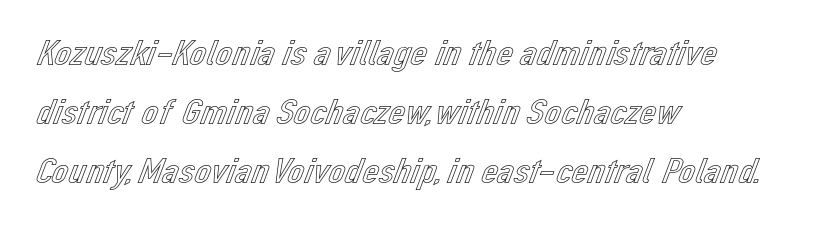
Q: Is the text italic (slanted)? A: Yes.
Q: Is the text underlined? A: No.
Q: How is the paragraph aligned? A: Left-aligned.
Q: Is the spacing between letters normal or unusually wide? A: Normal.
Q: Is the spacing between lines tight, normal or loose? A: Normal.
Q: Width (condensed, normal, or wide)? A: Normal.
Q: x-height? A: Medium.
Q: Monospaced? A: No.
